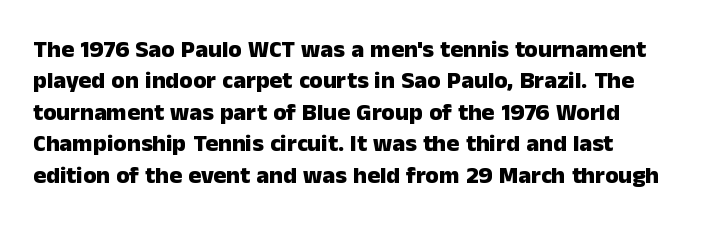
{"italic": "no", "bold": "yes", "underline": "no", "align": "left", "line_spacing": "normal", "line_spacing_ratio": 1.31, "letter_spacing": "normal", "letter_spacing_em": 0.0, "glyph_px": 24}
